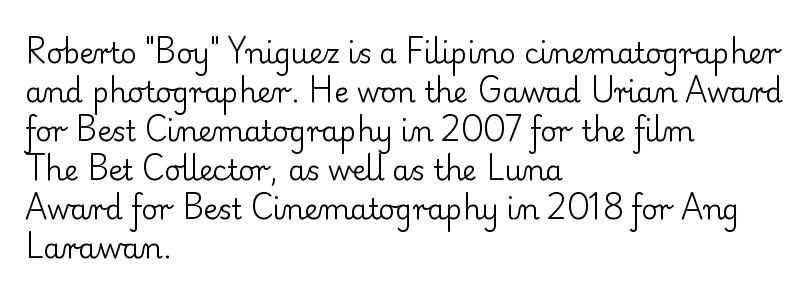
Q: Is the text bold? A: No.
Q: Is the text italic (slanted)? A: No, it is upright.
Q: Is the typeface a serif or a sans-serif typeface? A: Serif.
Q: Is the text underlined? A: No.
Q: How is the paragraph aligned? A: Left-aligned.
Q: Is the spacing between letters normal or unusually wide? A: Normal.
Q: Is the spacing between lines tight, normal or loose? A: Normal.
Q: Width (condensed, normal, or wide)? A: Normal.
Q: Stroke contrast? A: Low.
Q: x-height? A: Small.
Q: Monospaced? A: No.
